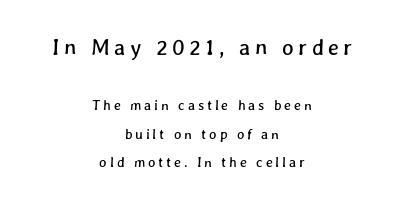
The image shows 22 px text type; set centered, loose line spacing (2.03x), unusually wide letter spacing (+0.2 em), not underlined; the first (top) block is 1.57x larger.
